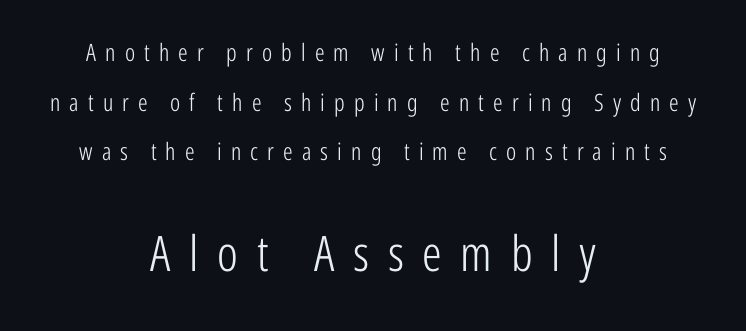
{"serif": "no", "italic": "no", "bold": "no", "weight": "light", "width": "condensed", "stroke_contrast": "low", "x_height": "medium", "monospaced": "no", "underline": "no", "align": "center", "line_spacing": "loose", "line_spacing_ratio": 2.07, "letter_spacing": "wide", "letter_spacing_em": 0.38, "larger_block": "second", "size_ratio": 2.04, "glyph_px": 49}
